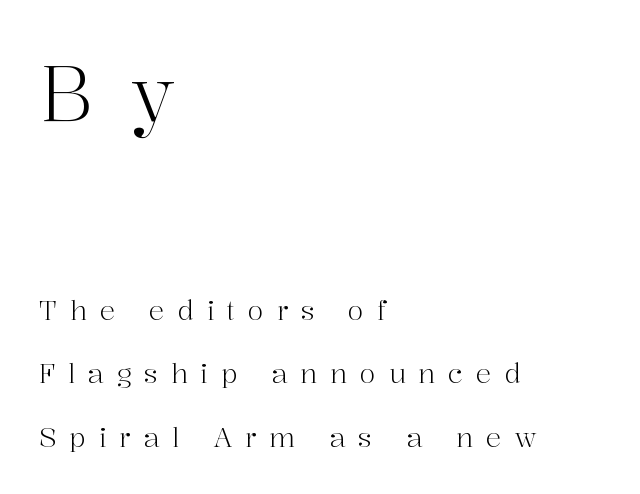
{"serif": "yes", "italic": "no", "bold": "no", "weight": "light", "width": "normal", "stroke_contrast": "high", "x_height": "medium", "monospaced": "no", "underline": "no", "align": "left", "line_spacing": "loose", "line_spacing_ratio": 2.44, "letter_spacing": "wide", "letter_spacing_em": 0.49, "larger_block": "first", "size_ratio": 3.0, "glyph_px": 78}
